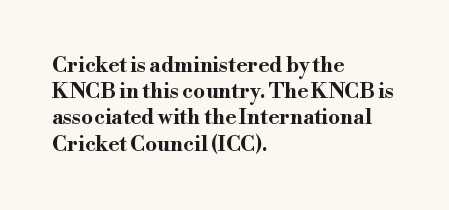
Q: Is the text bold? A: Yes.
Q: Is the text italic (slanted)? A: No, it is upright.
Q: Is the text underlined? A: No.
Q: How is the paragraph aligned? A: Left-aligned.
Q: Is the spacing between letters normal or unusually wide? A: Normal.
Q: Is the spacing between lines tight, normal or loose? A: Normal.
